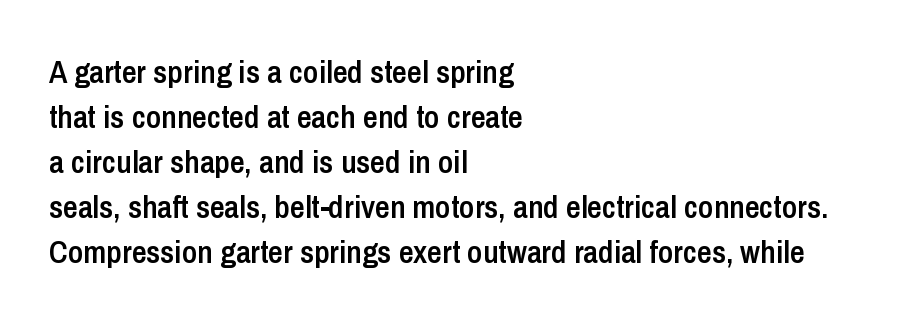
Students, observe: this is what conventionally led text looks like. Firm but not heavy-handed strokes: this text is semibold. Leftover space on each line is placed entirely after the last word. This sample has the flowing, uneven cadence of proportional lettering. Does extra space separate the letters? No, they use regular spacing.
